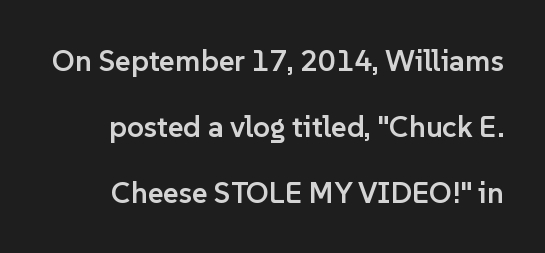
{"serif": "no", "italic": "no", "bold": "semi", "weight": "semibold", "width": "normal", "stroke_contrast": "low", "x_height": "medium", "monospaced": "no", "underline": "no", "line_spacing": "loose", "line_spacing_ratio": 2.2, "letter_spacing": "normal", "letter_spacing_em": 0.0, "glyph_px": 30}
